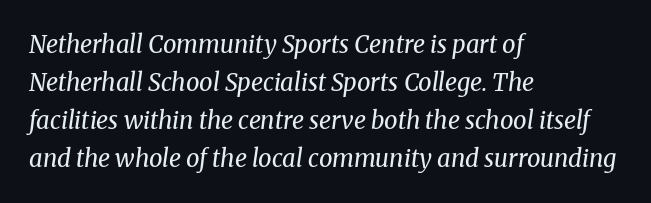
Q: Is the text bold? A: No.
Q: Is the text italic (slanted)? A: Yes, it leans right by about 8 degrees.
Q: Is the text underlined? A: No.
Q: How is the paragraph aligned? A: Left-aligned.
Q: Is the spacing between letters normal or unusually wide? A: Normal.
Q: Is the spacing between lines tight, normal or loose? A: Normal.
